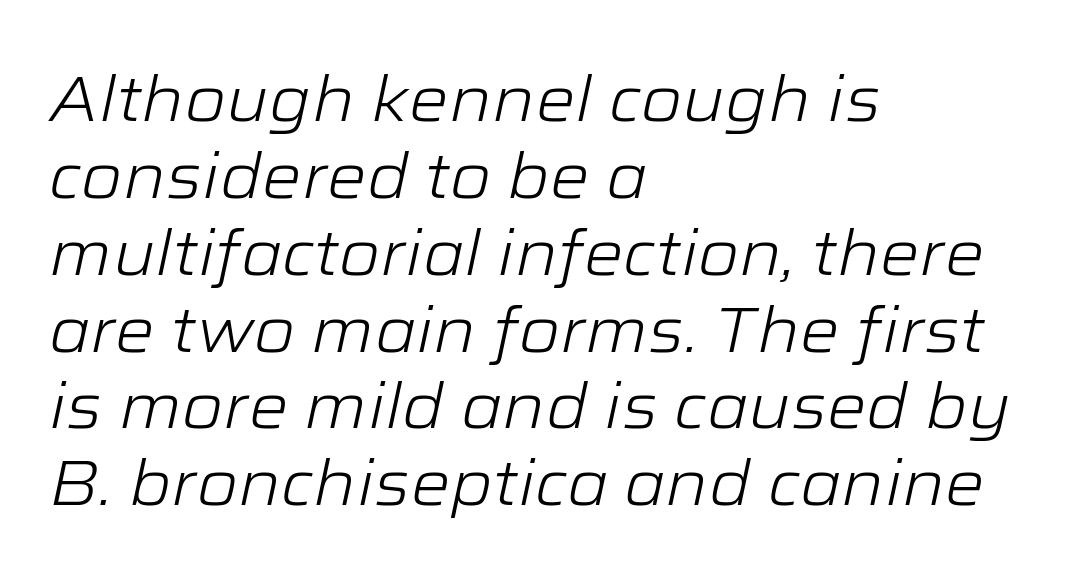
{"italic": "yes", "lean": "right", "slant_degrees": 12, "bold": "no", "weight": "light", "width": "wide", "stroke_contrast": "low", "x_height": "medium", "monospaced": "no", "underline": "no", "align": "left", "line_spacing_ratio": 1.22, "letter_spacing": "normal", "letter_spacing_em": 0.0, "glyph_px": 63}
